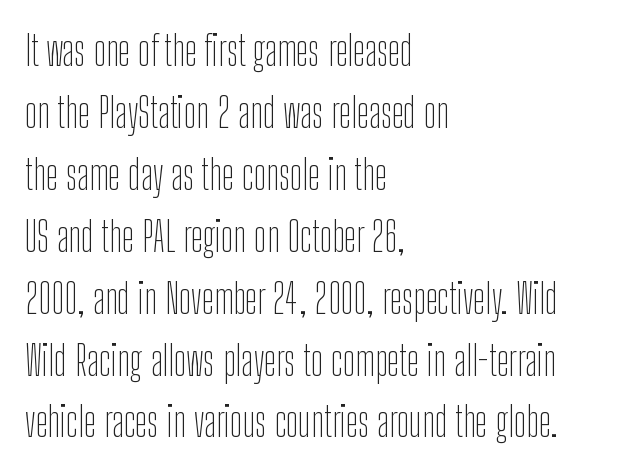
Q: Is the text bold? A: No.
Q: Is the text italic (slanted)? A: No, it is upright.
Q: Is the typeface a serif or a sans-serif typeface? A: Sans-serif.
Q: Is the text underlined? A: No.
Q: How is the paragraph aligned? A: Left-aligned.
Q: Is the spacing between letters normal or unusually wide? A: Normal.
Q: Is the spacing between lines tight, normal or loose? A: Normal.
Q: Width (condensed, normal, or wide)? A: Condensed.
Q: Stroke contrast? A: Low.
Q: x-height? A: Medium.
Q: Monospaced? A: No.
